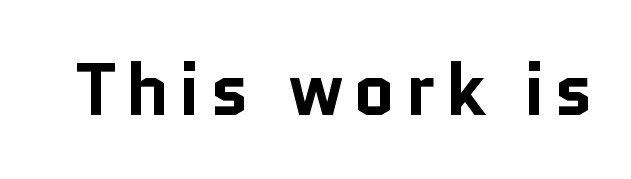
{"serif": "no", "italic": "no", "bold": "yes", "weight": "bold", "width": "normal", "stroke_contrast": "low", "x_height": "medium", "monospaced": "no", "underline": "no", "glyph_px": 73}
